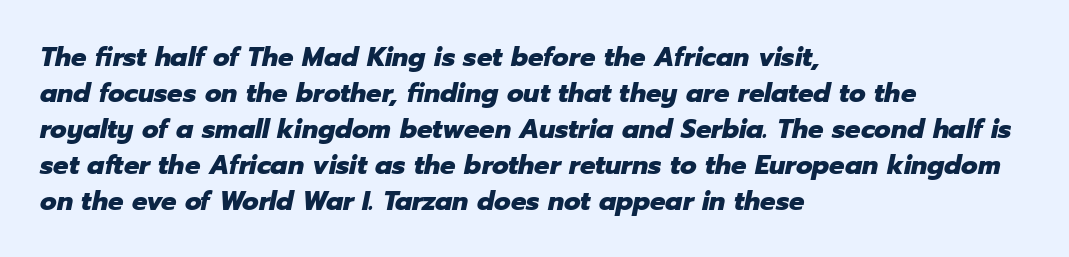
Compared with an ordinary text face, these strokes are far heavier — a full bold. You can tell it's italic because the verticals aren't actually vertical. Letter spacing: default. Descender tails drop into unmarked territory. The compositor pushed each line to the left boundary. Compared with typical paragraphs, the rows here are spaced about the same.
